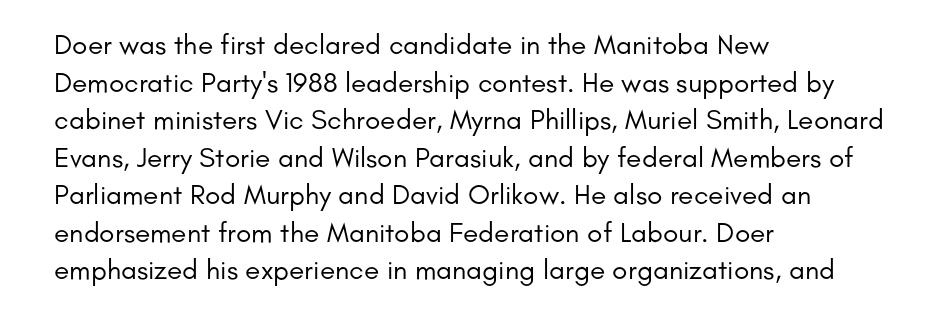
Regarding serifs, this sample does without them. The cut favours lightness, reaching ordinary text weight at its darkest. These lines keep a tight, regular rhythm from letter to letter. Posture: vertical.
